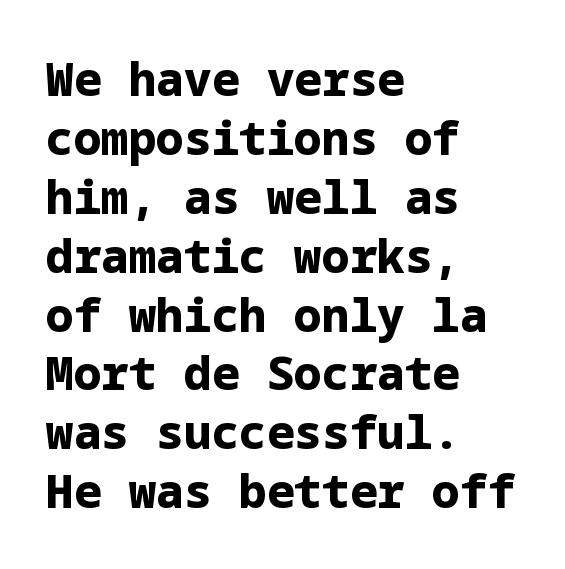
The image shows 46 px bold sans-serif type, upright; set left-aligned, normal line spacing (1.28x), normal letter spacing, not underlined; low stroke contrast and a medium x-height.
